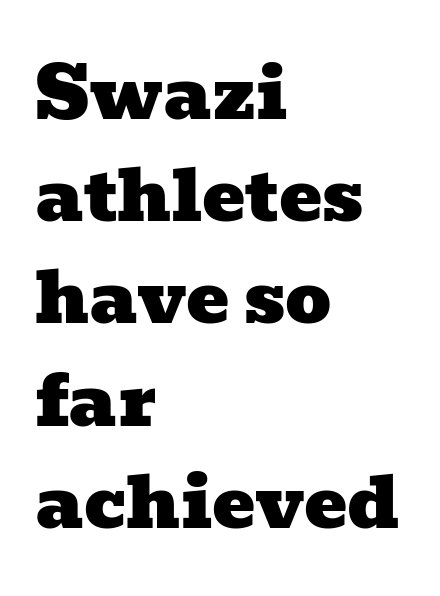
{"serif": "yes", "width": "wide", "stroke_contrast": "low", "x_height": "medium", "monospaced": "no", "underline": "no", "align": "left", "line_spacing": "normal", "line_spacing_ratio": 1.42, "letter_spacing": "normal", "letter_spacing_em": 0.0, "glyph_px": 72}
